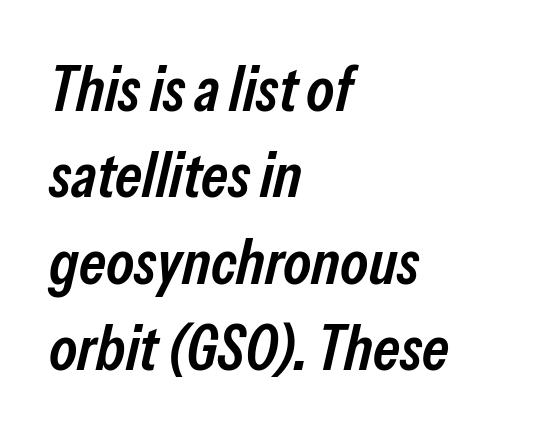
Tracking value appears to be zero — textbook default spacing. Honestly, there is no underline to notice here at all. The specimen reads as italic at a glance. Bold? Not quite — semibold, heavier than regular but stopping short. The compositor pushed each line to the left boundary. Each new line begins a customary step beneath the previous one.
